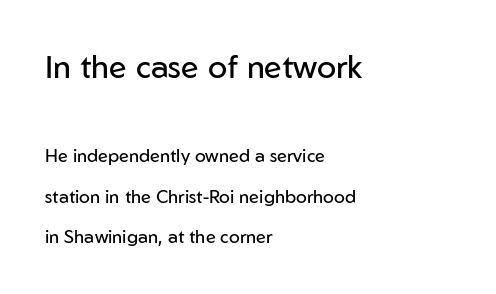
Alignment: flush left. Unmarked baselines from the first word to the last. Bold? No — there's no thickening of the strokes. Unlike a traditional serif, this face leaves its strokes unadorned. Horizontal bands of white between lines are thick stripes. No extra tracking has been applied to these lines.
